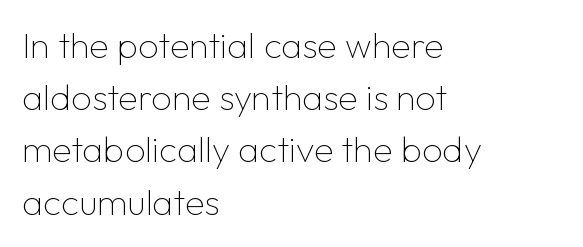
The image shows 36 px thin sans-serif type, upright; set left-aligned, normal line spacing (1.45x), normal letter spacing, not underlined; low stroke contrast and a medium x-height.
